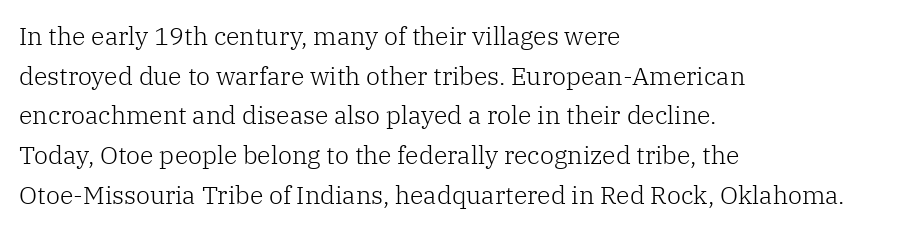
Q: Is the text bold? A: No.
Q: Is the text italic (slanted)? A: No, it is upright.
Q: Is the text underlined? A: No.
Q: How is the paragraph aligned? A: Left-aligned.
Q: Is the spacing between letters normal or unusually wide? A: Normal.
Q: Is the spacing between lines tight, normal or loose? A: Normal.
